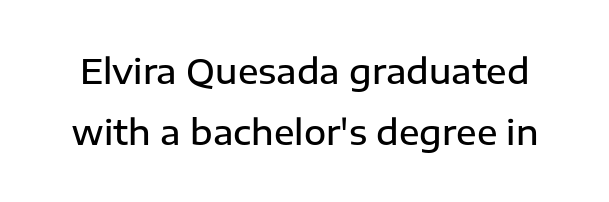
Q: Is the text bold? A: Semi-bold.
Q: Is the text italic (slanted)? A: No, it is upright.
Q: Is the typeface a serif or a sans-serif typeface? A: Sans-serif.
Q: Is the text underlined? A: No.
Q: Is the spacing between letters normal or unusually wide? A: Normal.
Q: Width (condensed, normal, or wide)? A: Normal.
Q: Stroke contrast? A: Low.
Q: x-height? A: Medium.
Q: Monospaced? A: No.
